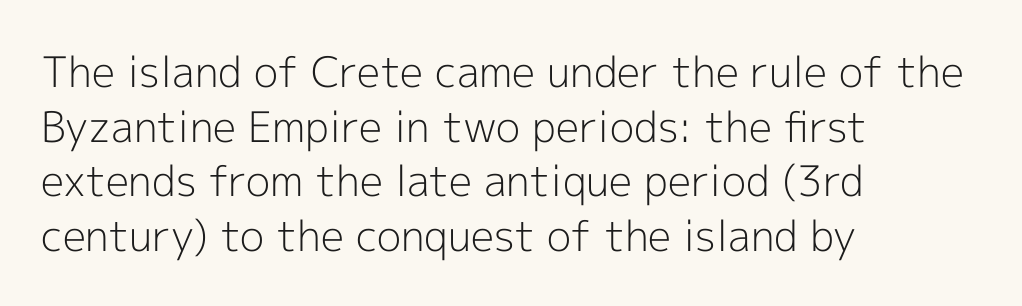
Every character sits straight up, as roman type does. Leading: standard. The type is set solid horizontally, with unmodified tracking. Ink coverage per letter is moderate at most.
